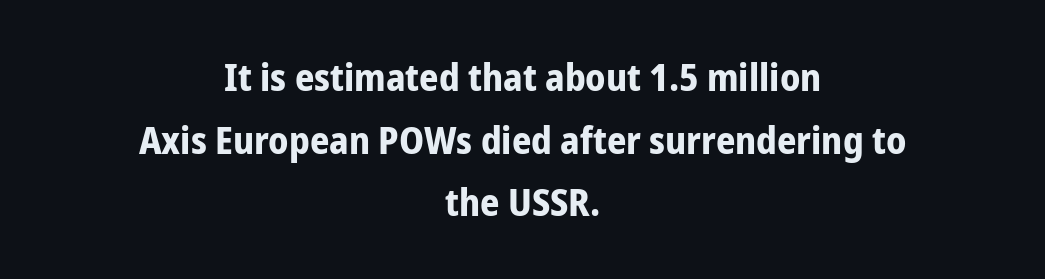
The image shows 38 px bold, condensed sans-serif type, upright; set centered, normal line spacing (1.65x), normal letter spacing, not underlined; low stroke contrast and a medium x-height.
